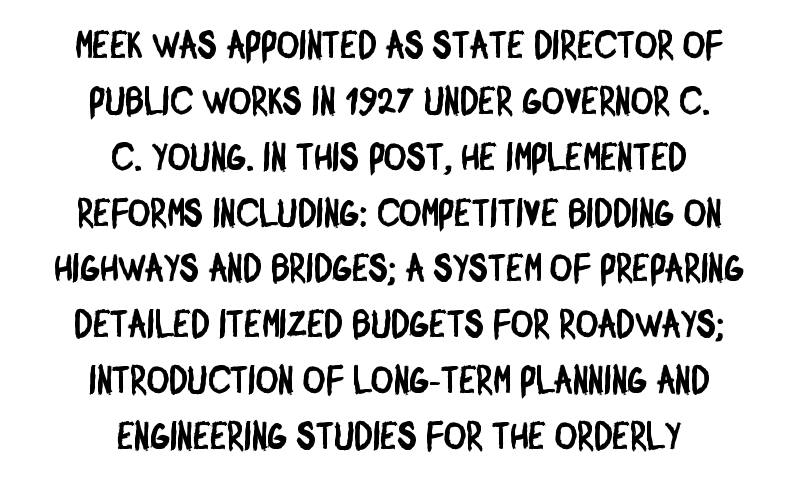
The block of text has a typical density, with ordinary space between rows. Words float on clear page, feet unadorned. Each letter keeps its own natural width here, so spacing adapts to shape. To sum up the face: it is a sans, with no serifs.
